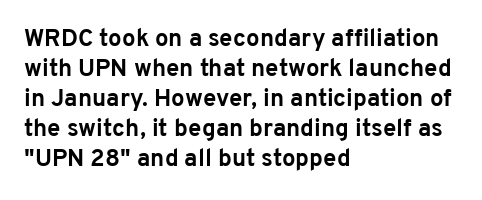
The image shows 24 px bold type, upright; set left-aligned, normal line spacing (1.25x), normal letter spacing, not underlined.
